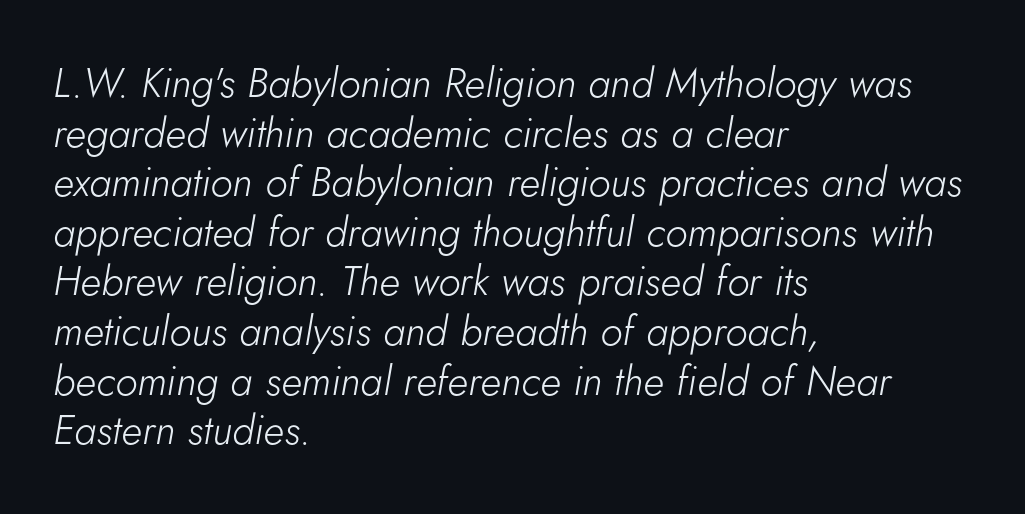
Q: Is the text bold? A: No.
Q: Is the text italic (slanted)? A: Yes, it leans right by about 5 degrees.
Q: Is the text underlined? A: No.
Q: How is the paragraph aligned? A: Left-aligned.
Q: Is the spacing between letters normal or unusually wide? A: Normal.
Q: Width (condensed, normal, or wide)? A: Normal.
Q: Stroke contrast? A: Low.
Q: x-height? A: Small.
Q: Monospaced? A: No.
